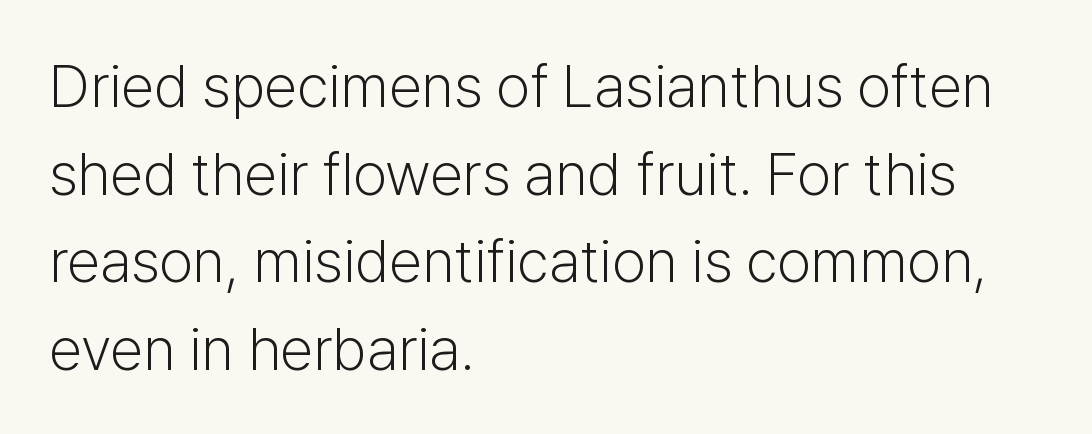
{"serif": "no", "italic": "no", "bold": "no", "weight": "light", "width": "normal", "stroke_contrast": "low", "x_height": "medium", "monospaced": "no", "underline": "no", "align": "left", "line_spacing": "normal", "line_spacing_ratio": 1.46, "letter_spacing": "normal", "letter_spacing_em": 0.0, "glyph_px": 60}
